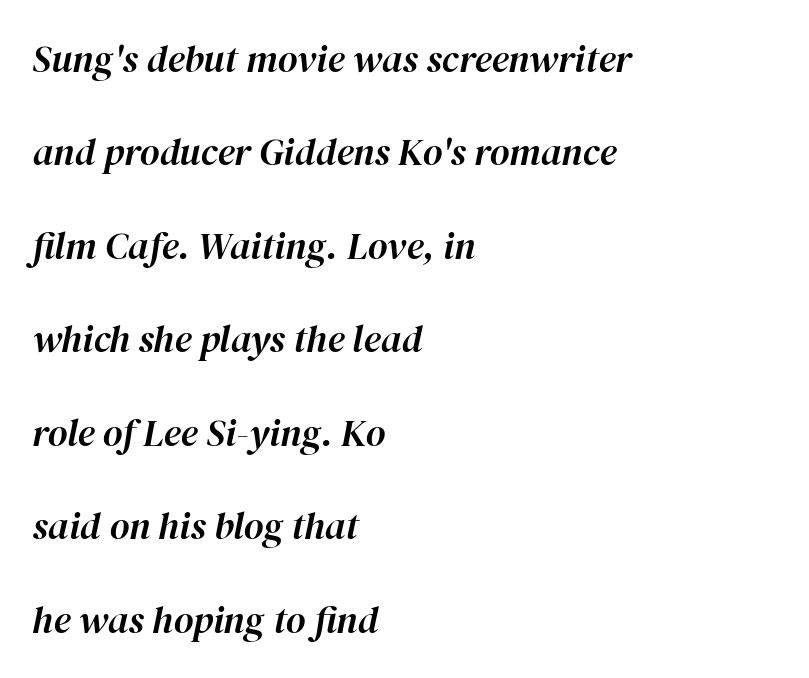
Italic? Definitely — the glyphs are oblique. The leading is generous, giving the passage an open texture. The rendering keeps characters at their native spacing. The glyphs are unaccompanied by any horizontal stroke below them.
